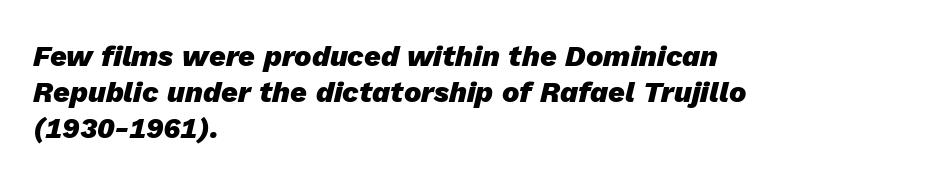
The image shows 29 px heavy type, italic (leaning right); set left-aligned, line spacing 1.24x, normal letter spacing, not underlined; low stroke contrast and a medium x-height.
